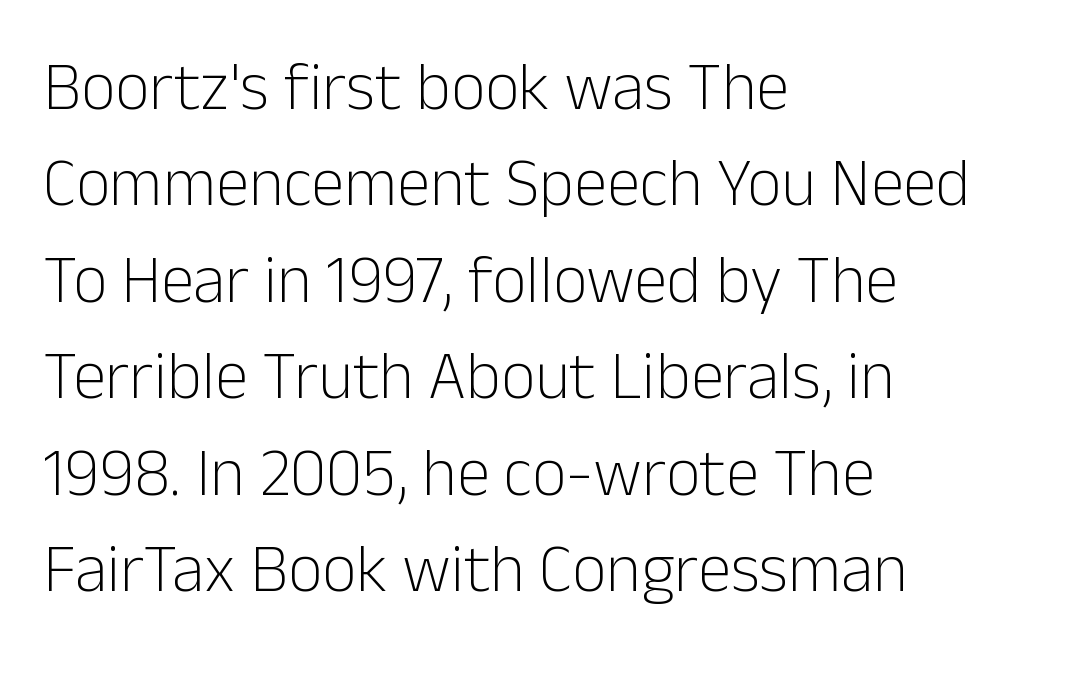
The image shows 67 px light sans-serif type, upright; set left-aligned, normal line spacing (1.44x), normal letter spacing, not underlined; low stroke contrast and a medium x-height.
